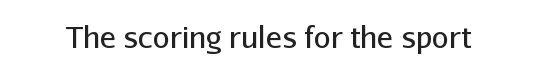
Q: Is the text bold? A: No.
Q: Is the text italic (slanted)? A: No, it is upright.
Q: Is the typeface a serif or a sans-serif typeface? A: Sans-serif.
Q: Is the text underlined? A: No.
Q: Is the spacing between letters normal or unusually wide? A: Normal.
Q: Width (condensed, normal, or wide)? A: Normal.
Q: Stroke contrast? A: Low.
Q: x-height? A: Medium.
Q: Monospaced? A: No.
